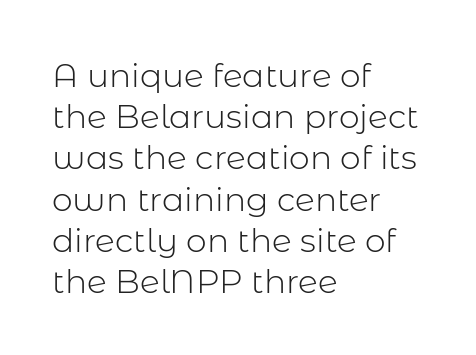
{"serif": "no", "italic": "no", "bold": "no", "weight": "light", "width": "normal", "stroke_contrast": "low", "x_height": "medium", "monospaced": "no", "underline": "no", "align": "left", "line_spacing": "normal", "line_spacing_ratio": 1.25, "letter_spacing": "normal", "letter_spacing_em": 0.0, "glyph_px": 33}
